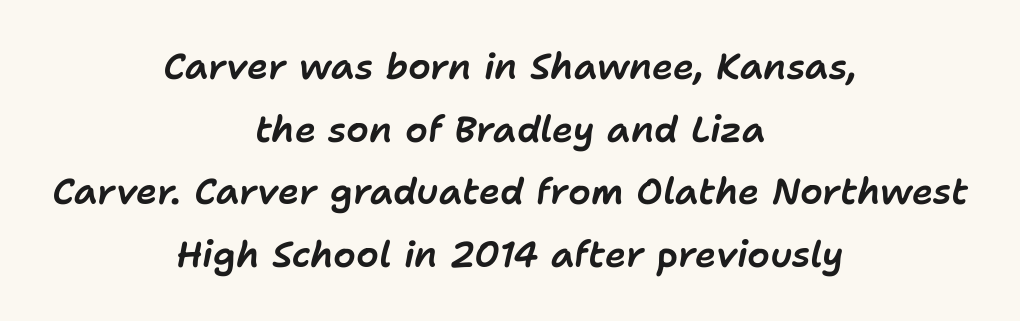
{"italic": "yes", "lean": "right", "slant_degrees": 11, "width": "normal", "stroke_contrast": "low", "x_height": "medium", "monospaced": "no", "underline": "no", "align": "center", "line_spacing_ratio": 1.74, "letter_spacing": "normal", "letter_spacing_em": 0.0, "glyph_px": 36}
